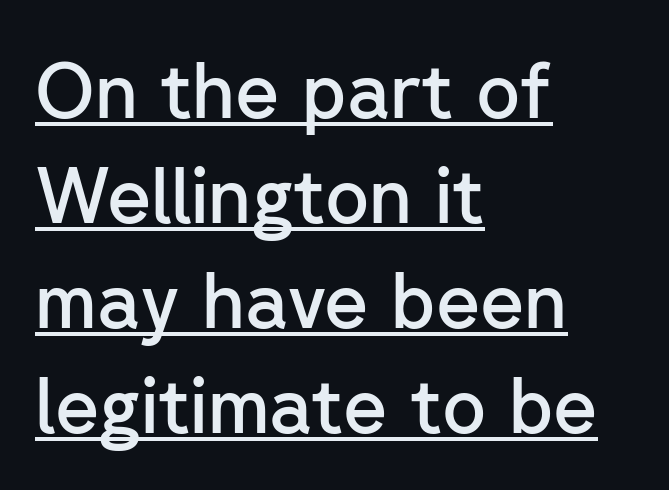
What kind of face is this? One without serifs — a sans. The rows are spaced the way most documents space them. A student would call this left alignment; a typographer would say flush left, rag right. Ordinary non-slanted type is in use. Short note: letters normally spaced. Proportional: the letters do not fall into vertical columns.
